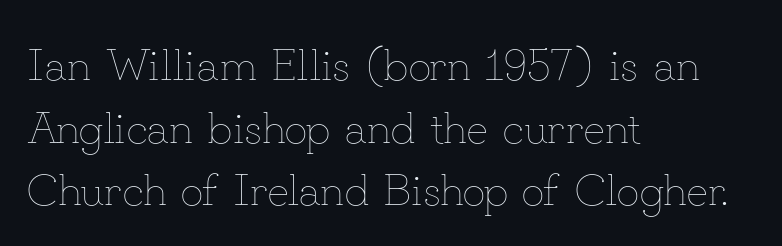
{"italic": "no", "bold": "no", "weight": "thin", "width": "normal", "stroke_contrast": "low", "x_height": "small", "monospaced": "no", "underline": "no", "align": "left", "line_spacing": "normal", "line_spacing_ratio": 1.39, "letter_spacing": "normal", "letter_spacing_em": 0.0, "glyph_px": 45}
